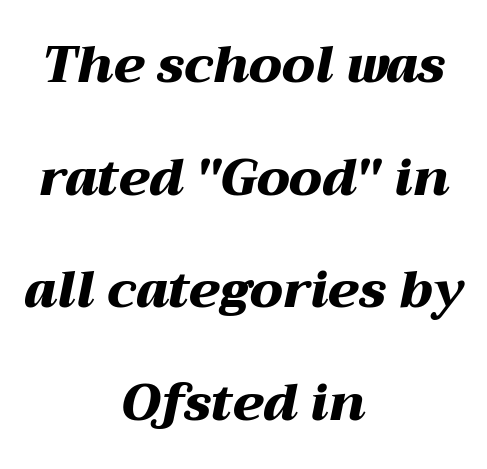
The image shows 51 px heavy, wide type, italic (leaning right); set centered, loose line spacing (2.21x), normal letter spacing, not underlined; medium stroke contrast and a medium x-height.
